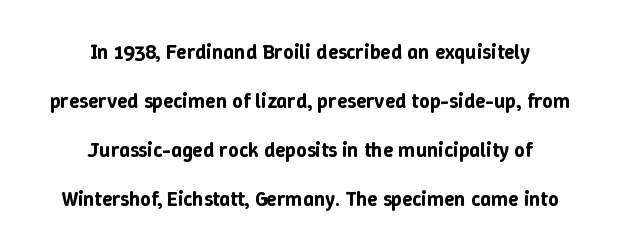
The image shows 21 px text type, upright; set centered, loose line spacing (2.34x), normal letter spacing, not underlined.
